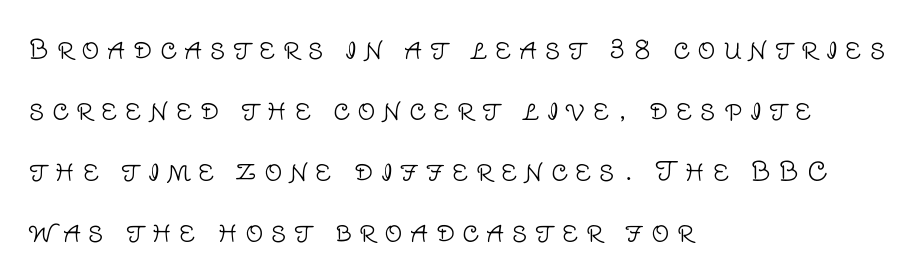
The image shows 25 px text type; set left-aligned, loose line spacing (2.44x), unusually wide letter spacing (+0.31 em), not underlined.
